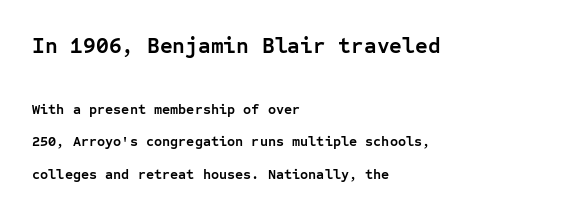
The image shows 22 px bold type, upright; set left-aligned, loose line spacing (2.32x), normal letter spacing, not underlined; the first (top) block is 1.57x larger.
